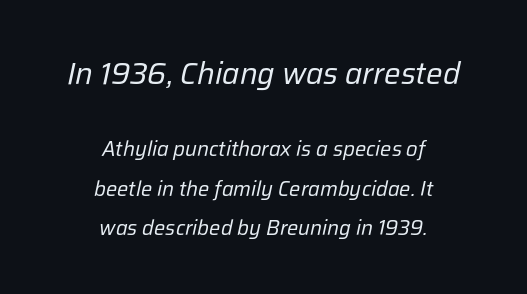
The image shows 31 px regular-weight type, italic (leaning right); set centered, loose line spacing (1.9x), normal letter spacing, not underlined; the first (top) block is 1.48x larger; low stroke contrast and a medium x-height.
